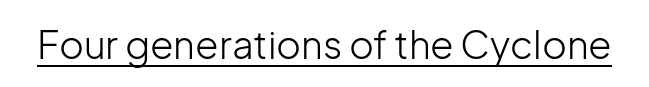
Rendered with straight, roman letterforms. Caption: face not bold, strokes unweighted. Somebody hit Ctrl+U on this one — the words are underlined. This sample uses plain, unmodified letter spacing. The face used here is proportionally spaced, like ordinary book or web type. The text was rendered using a sans face with plain stroke endings.
